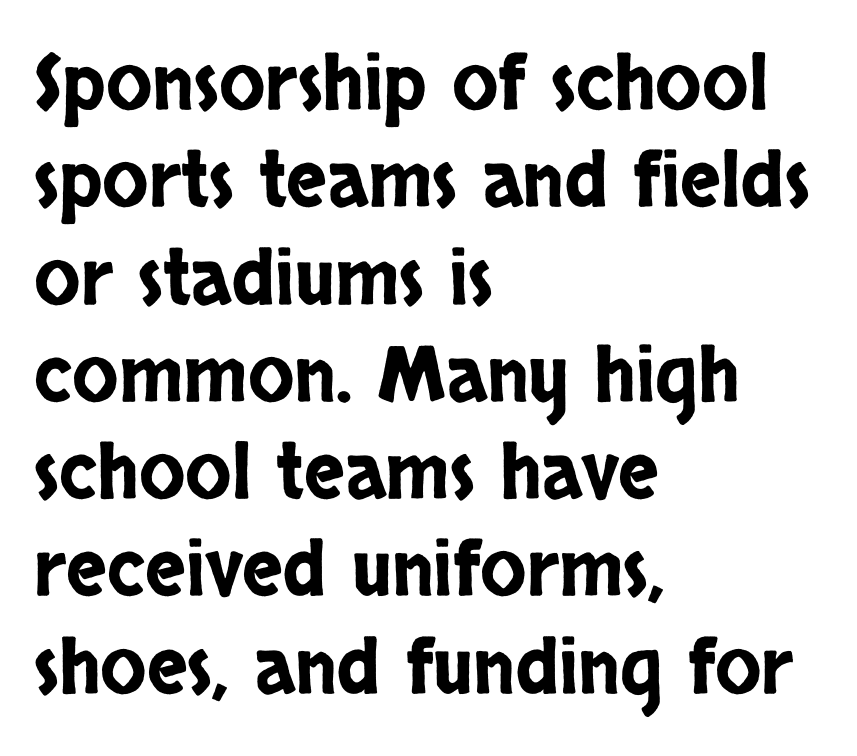
{"serif": "no", "italic": "no", "width": "condensed", "stroke_contrast": "low", "x_height": "large", "monospaced": "no", "underline": "no", "align": "left", "line_spacing": "normal", "line_spacing_ratio": 1.28, "letter_spacing": "normal", "letter_spacing_em": 0.0, "glyph_px": 76}
